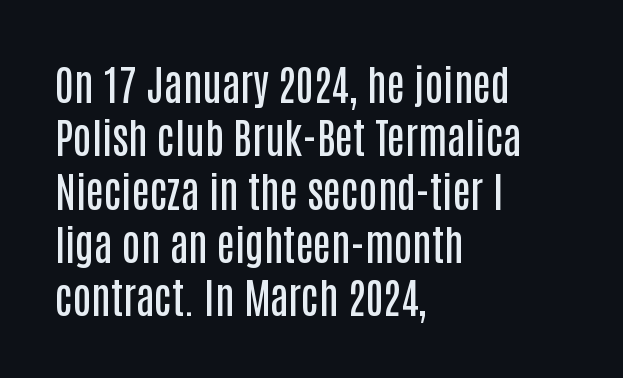
Q: Is the text bold? A: Semi-bold.
Q: Is the text italic (slanted)? A: No, it is upright.
Q: Is the typeface a serif or a sans-serif typeface? A: Sans-serif.
Q: Is the text underlined? A: No.
Q: How is the paragraph aligned? A: Left-aligned.
Q: Is the spacing between letters normal or unusually wide? A: Normal.
Q: Is the spacing between lines tight, normal or loose? A: Normal.
Q: Width (condensed, normal, or wide)? A: Condensed.
Q: Stroke contrast? A: Low.
Q: x-height? A: Large.
Q: Monospaced? A: No.
